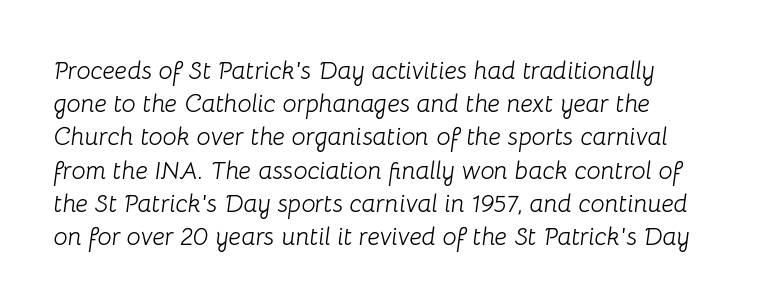
Spacing between characters is what you'd get straight out of the box. It's the slanting kind of type. Think standard paragraph weight, or any step lighter than that. Check under the words: just untouched page. These lines sit exactly where default settings would place them.
